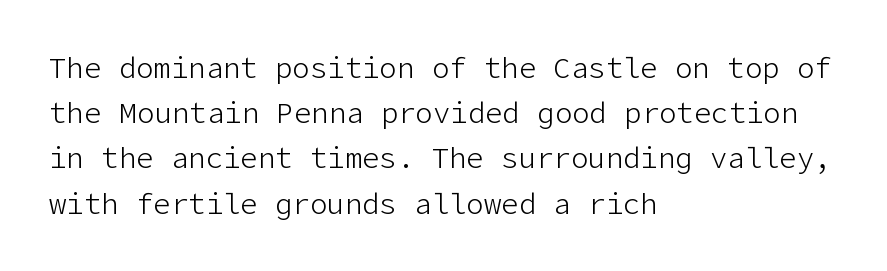
The image shows 29 px light sans-serif type, upright; set left-aligned, normal line spacing (1.56x), normal letter spacing, not underlined; low stroke contrast and a medium x-height.
